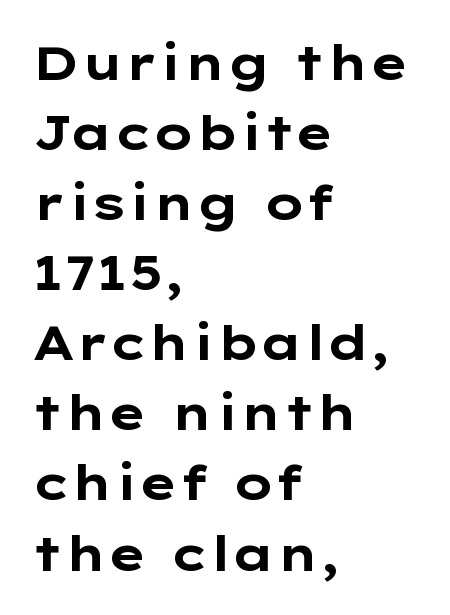
Q: Is the text bold? A: Yes.
Q: Is the text italic (slanted)? A: No, it is upright.
Q: Is the typeface a serif or a sans-serif typeface? A: Sans-serif.
Q: Is the text underlined? A: No.
Q: How is the paragraph aligned? A: Left-aligned.
Q: Is the spacing between letters normal or unusually wide? A: Normal.
Q: Is the spacing between lines tight, normal or loose? A: Normal.
Q: Width (condensed, normal, or wide)? A: Wide.
Q: Stroke contrast? A: Low.
Q: x-height? A: Medium.
Q: Monospaced? A: No.
